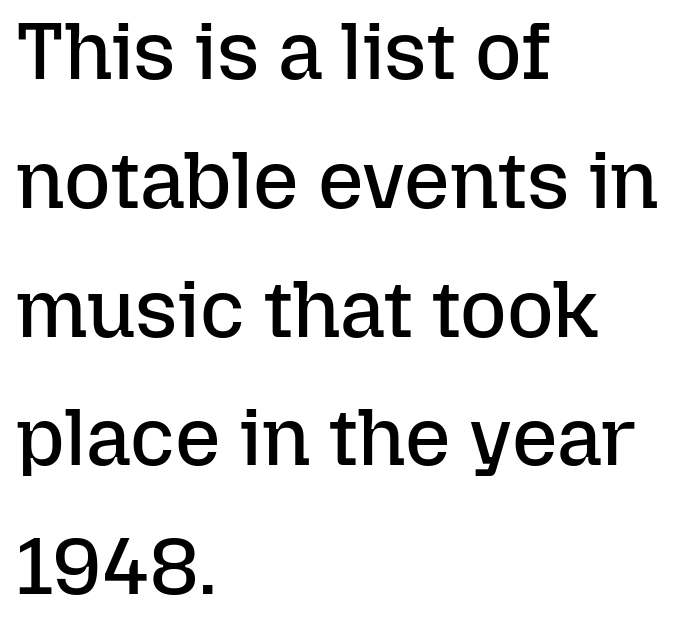
The image shows 80 px regular-weight type, upright; set left-aligned, normal line spacing (1.61x), normal letter spacing, not underlined; low stroke contrast and a medium x-height.
